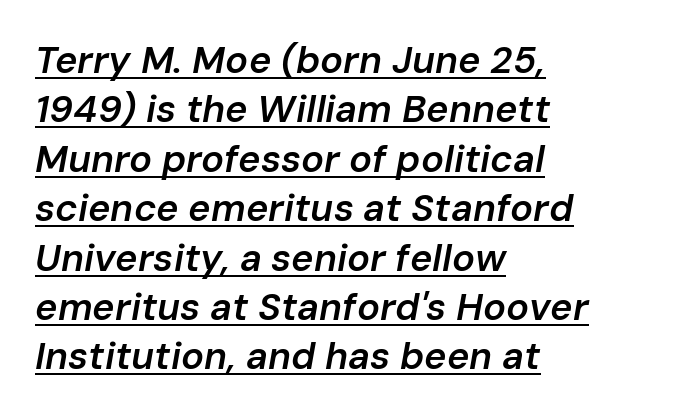
Q: Is the text bold? A: Semi-bold.
Q: Is the text italic (slanted)? A: Yes, it leans right by about 10 degrees.
Q: Is the text underlined? A: Yes.
Q: How is the paragraph aligned? A: Left-aligned.
Q: Is the spacing between letters normal or unusually wide? A: Normal.
Q: Is the spacing between lines tight, normal or loose? A: Normal.
Q: Width (condensed, normal, or wide)? A: Normal.
Q: Stroke contrast? A: Low.
Q: x-height? A: Medium.
Q: Monospaced? A: No.
